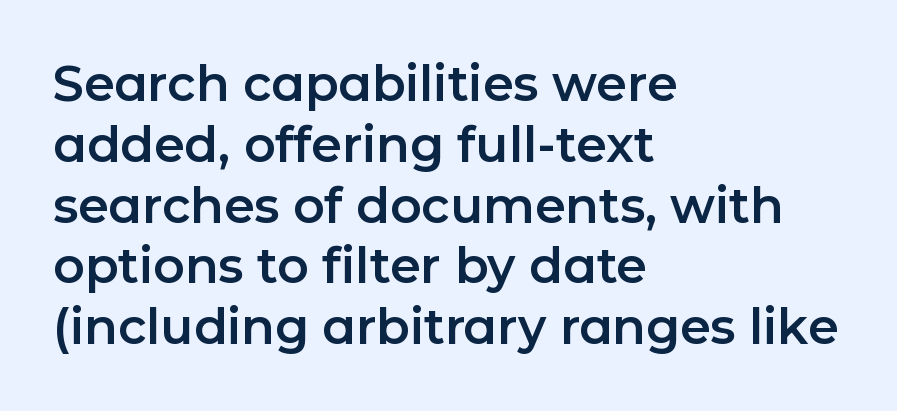
{"serif": "no", "italic": "no", "width": "normal", "stroke_contrast": "low", "x_height": "medium", "monospaced": "no", "underline": "no", "align": "left", "line_spacing_ratio": 1.24, "letter_spacing": "normal", "letter_spacing_em": 0.0, "glyph_px": 49}
